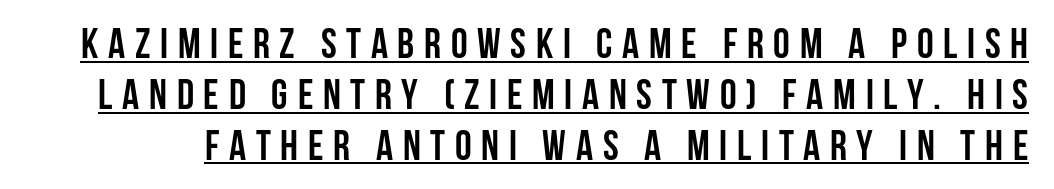
The image shows 42 px semibold, condensed sans-serif type, upright; set line spacing 1.21x, unusually wide letter spacing (+0.23 em), underlined; low stroke contrast and a large x-height.
